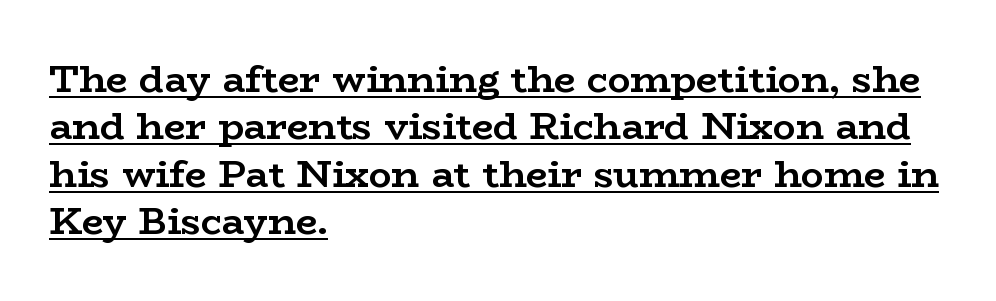
The image shows 38 px semibold, wide serif type, upright; set left-aligned, normal line spacing (1.25x), normal letter spacing, underlined; low stroke contrast and a medium x-height.
